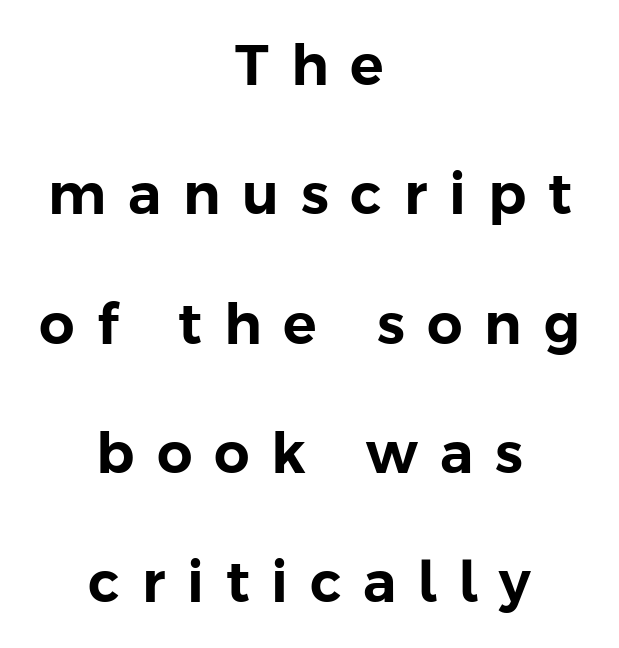
Q: Is the text italic (slanted)? A: No, it is upright.
Q: Is the typeface a serif or a sans-serif typeface? A: Sans-serif.
Q: Is the text underlined? A: No.
Q: How is the paragraph aligned? A: Centered.
Q: Is the spacing between letters normal or unusually wide? A: Unusually wide.
Q: Is the spacing between lines tight, normal or loose? A: Loose.
Q: Width (condensed, normal, or wide)? A: Normal.
Q: Stroke contrast? A: Low.
Q: x-height? A: Medium.
Q: Monospaced? A: No.
